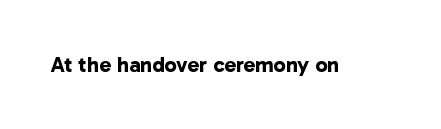
The image shows 22 px bold type; set normal letter spacing, not underlined.
